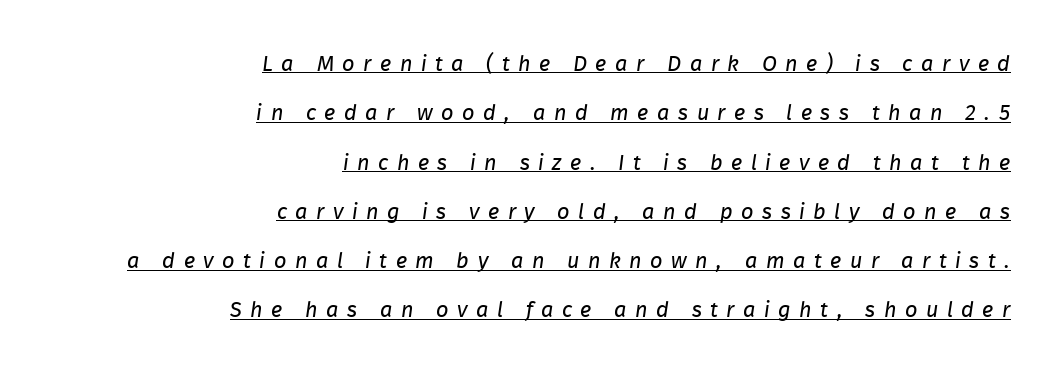
The image shows 22 px text type; set right-aligned, loose line spacing (2.24x), unusually wide letter spacing (+0.38 em), underlined.
